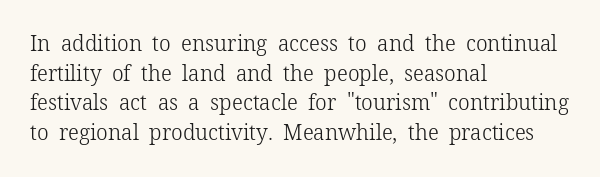
Quick note: underline off. Do the letters lean? They stand straight. The text block is weighted toward the left margin, trailing off unevenly rightward. This rendering leaves character spacing at its baseline value. Vertical spacing — default.
